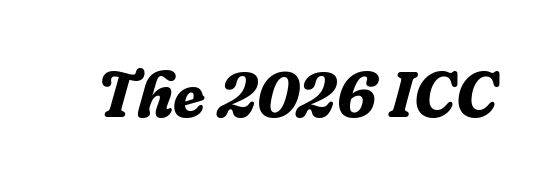
Q: Is the text bold? A: Yes.
Q: Is the text italic (slanted)? A: Yes, it leans right by about 16 degrees.
Q: Is the typeface a serif or a sans-serif typeface? A: Serif.
Q: Is the text underlined? A: No.
Q: Is the spacing between letters normal or unusually wide? A: Normal.
Q: Width (condensed, normal, or wide)? A: Normal.
Q: Stroke contrast? A: Low.
Q: x-height? A: Medium.
Q: Monospaced? A: No.
